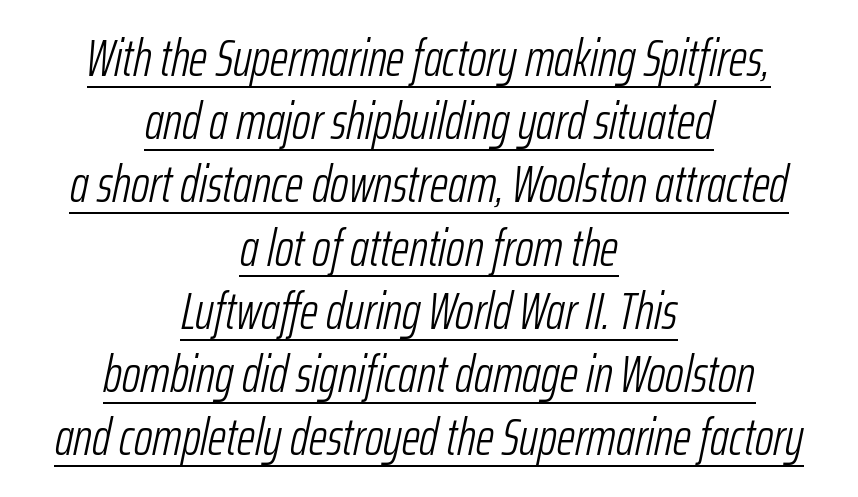
Characters are canted at an angle relative to the baseline's perpendicular. Spacing between characters is what you'd get straight out of the box. One-word summary of the alignment: center. Unbolded letterforms with no extra heft. The typesetter has applied underlining to the passage shown. The letters advance in unequal steps, a hallmark of proportional type.
